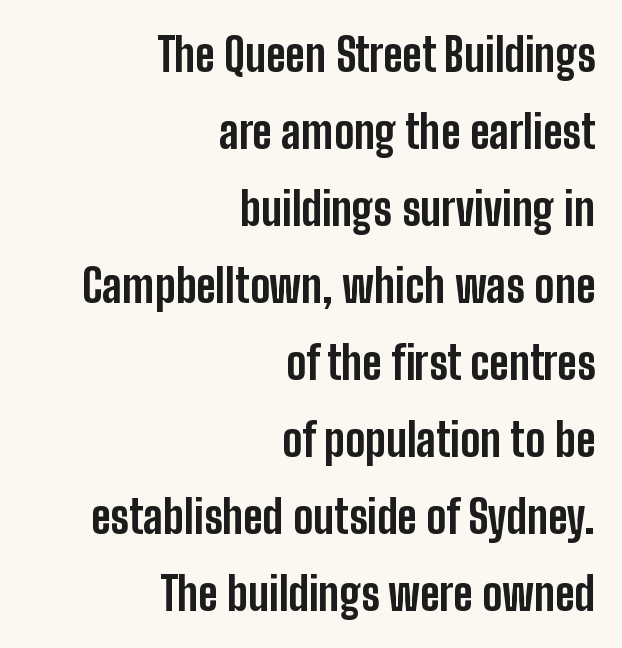
{"serif": "no", "italic": "no", "bold": "yes", "weight": "bold", "width": "condensed", "stroke_contrast": "low", "x_height": "medium", "monospaced": "no", "underline": "no", "align": "right", "line_spacing_ratio": 1.71, "letter_spacing": "normal", "letter_spacing_em": 0.0, "glyph_px": 45}
